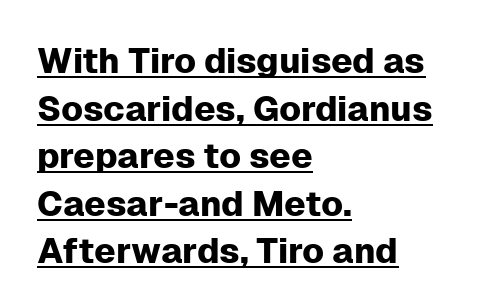
{"serif": "no", "italic": "no", "width": "normal", "stroke_contrast": "low", "x_height": "medium", "monospaced": "no", "underline": "yes", "align": "left", "line_spacing": "normal", "line_spacing_ratio": 1.36, "letter_spacing": "normal", "letter_spacing_em": 0.0, "glyph_px": 35}
